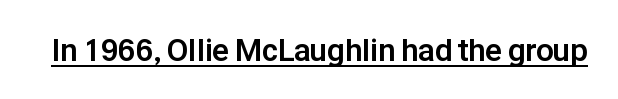
The image shows 31 px bold sans-serif type, upright; set normal letter spacing, underlined; low stroke contrast and a medium x-height.
